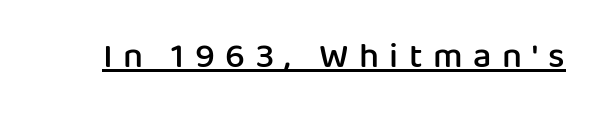
Does the type have serifs? No, each stem ends abruptly. The rendering inserts visible extra space after every character. Weight: semibold (demi). Underlining? Definitely there. Note the varied advance widths — an 'i' is clearly narrower than an 'm'. Unlike italic type, these characters show no tilt at all.
